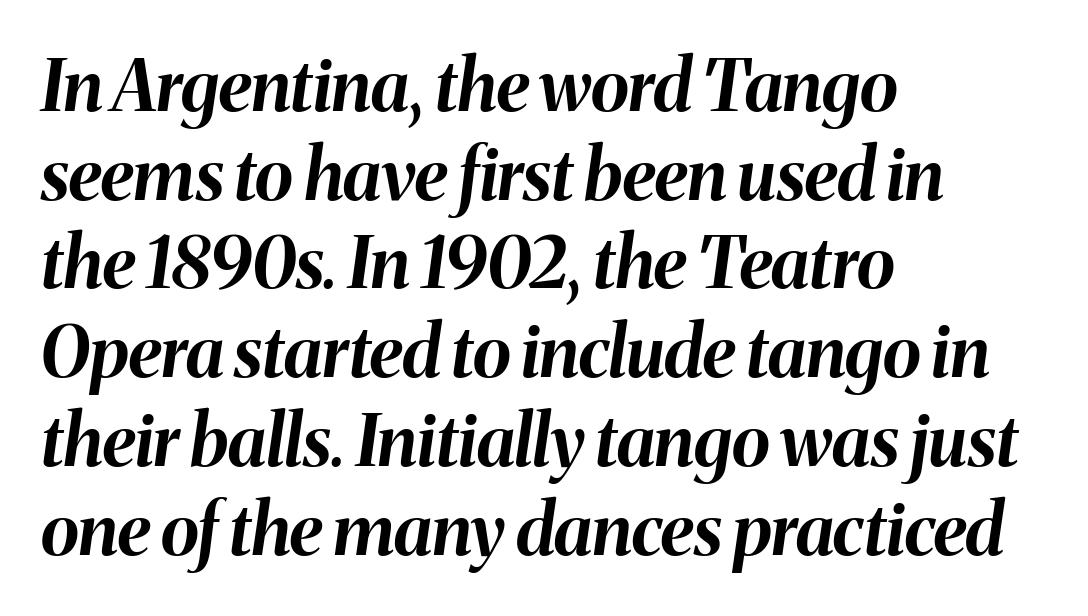
{"italic": "yes", "lean": "right", "slant_degrees": 8, "bold": "yes", "weight": "bold", "width": "normal", "stroke_contrast": "medium", "x_height": "medium", "monospaced": "no", "underline": "no", "align": "left", "line_spacing": "normal", "line_spacing_ratio": 1.25, "letter_spacing": "normal", "letter_spacing_em": 0.0, "glyph_px": 71}
